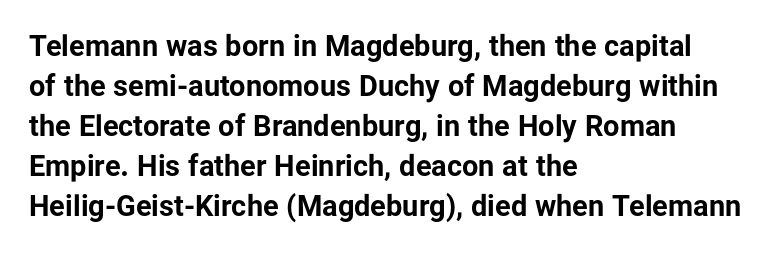
{"serif": "no", "italic": "no", "bold": "yes", "weight": "bold", "width": "normal", "stroke_contrast": "low", "x_height": "medium", "monospaced": "no", "underline": "no", "align": "left", "line_spacing": "normal", "line_spacing_ratio": 1.38, "letter_spacing": "normal", "letter_spacing_em": 0.0, "glyph_px": 29}
